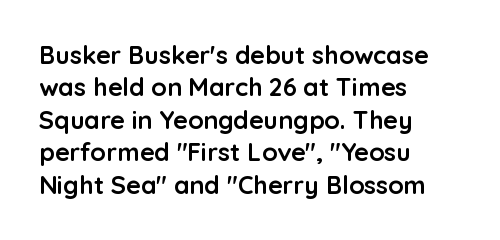
Q: Is the text bold? A: Yes.
Q: Is the text italic (slanted)? A: No, it is upright.
Q: Is the text underlined? A: No.
Q: How is the paragraph aligned? A: Left-aligned.
Q: Is the spacing between letters normal or unusually wide? A: Normal.
Q: Is the spacing between lines tight, normal or loose? A: Normal.
